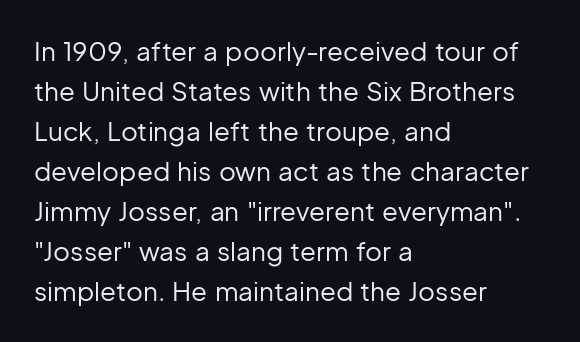
Descender tails drop into unmarked territory. Stroke mass is kept to a normal reading level or below. Default kerning and tracking; the words read as compact shapes. Teacher's note: observe the even left margin — that is flush-left alignment.
